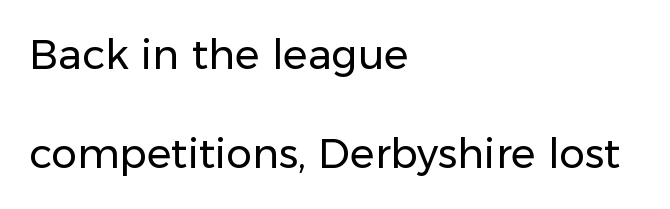
The image shows 41 px regular-weight sans-serif type, upright; set left-aligned, loose line spacing (2.42x), normal letter spacing, not underlined; low stroke contrast and a medium x-height.
